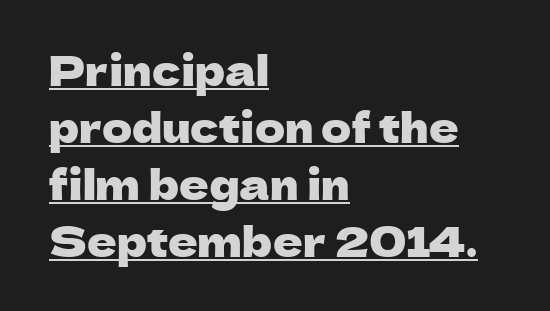
Q: Is the text italic (slanted)? A: No, it is upright.
Q: Is the typeface a serif or a sans-serif typeface? A: Sans-serif.
Q: Is the text underlined? A: Yes.
Q: How is the paragraph aligned? A: Left-aligned.
Q: Is the spacing between letters normal or unusually wide? A: Normal.
Q: Is the spacing between lines tight, normal or loose? A: Normal.
Q: Width (condensed, normal, or wide)? A: Normal.
Q: Stroke contrast? A: Low.
Q: x-height? A: Medium.
Q: Monospaced? A: No.
